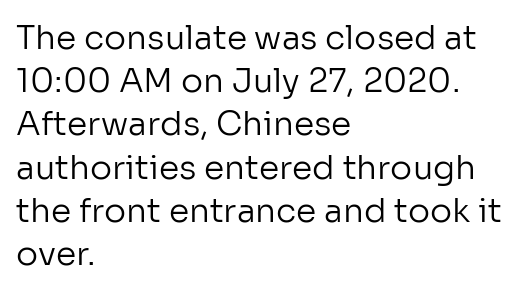
{"serif": "no", "italic": "no", "bold": "no", "weight": "regular", "width": "normal", "stroke_contrast": "low", "x_height": "medium", "monospaced": "no", "underline": "no", "align": "left", "line_spacing": "normal", "line_spacing_ratio": 1.31, "letter_spacing": "normal", "letter_spacing_em": 0.0, "glyph_px": 33}
